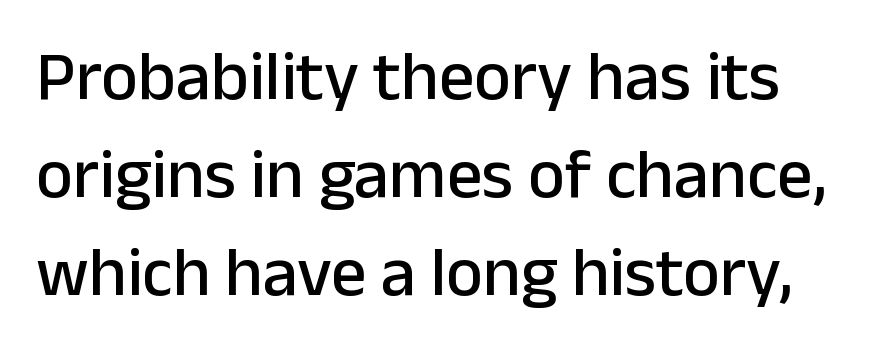
The image shows 70 px sans-serif type, upright; set normal line spacing (1.4x), normal letter spacing, not underlined; low stroke contrast and a medium x-height.
